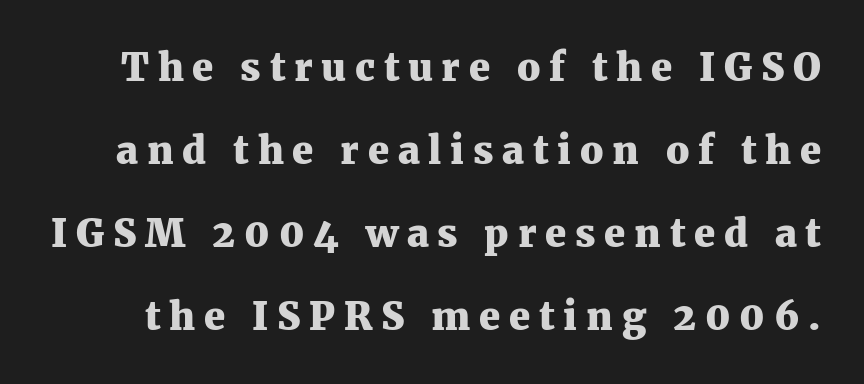
{"serif": "yes", "italic": "no", "bold": "yes", "weight": "heavy", "width": "normal", "stroke_contrast": "medium", "x_height": "medium", "monospaced": "no", "underline": "no", "line_spacing": "loose", "line_spacing_ratio": 2.18, "letter_spacing": "wide", "letter_spacing_em": 0.23, "glyph_px": 38}
